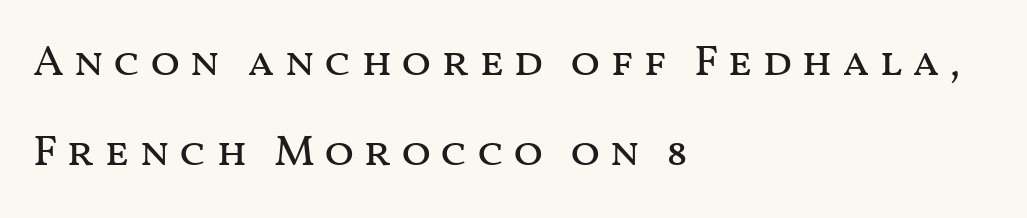
The image shows 44 px regular-weight, wide type, upright; set left-aligned, loose line spacing (2.04x), unusually wide letter spacing (+0.2 em), not underlined; medium stroke contrast and a medium x-height.
